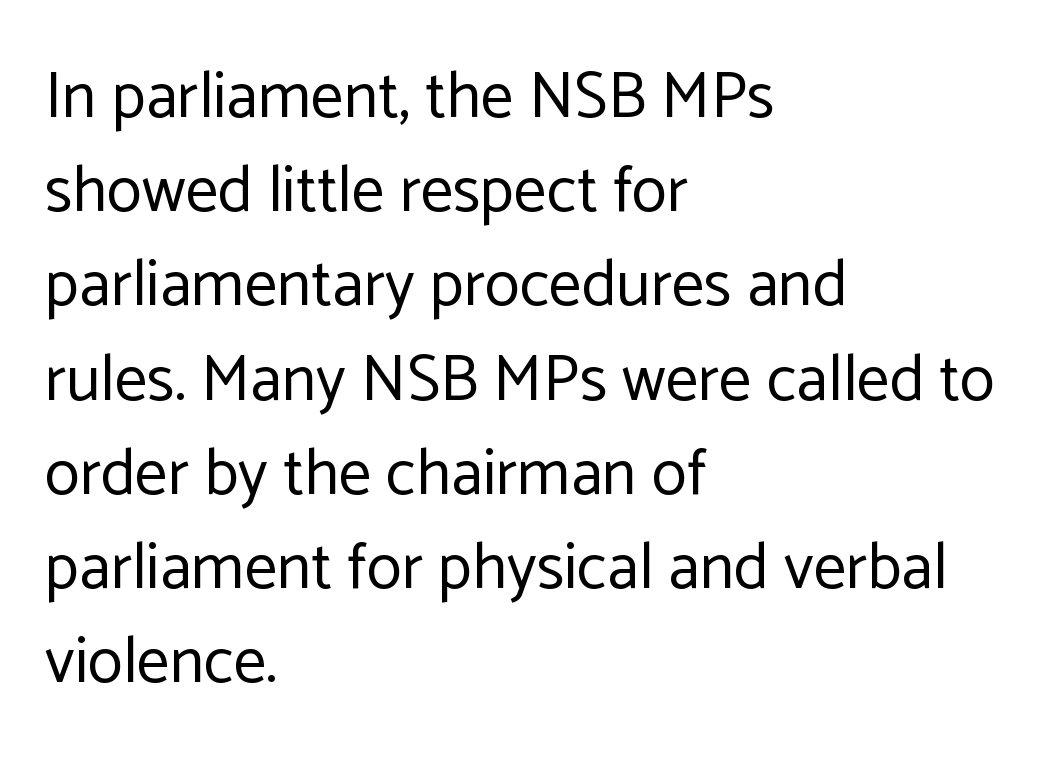
{"serif": "no", "italic": "no", "bold": "no", "weight": "regular", "width": "normal", "stroke_contrast": "low", "x_height": "medium", "monospaced": "no", "underline": "no", "align": "left", "line_spacing": "normal", "line_spacing_ratio": 1.45, "letter_spacing": "normal", "letter_spacing_em": 0.0, "glyph_px": 65}
